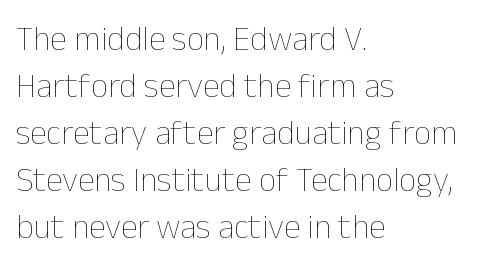
The image shows 34 px thin type, upright; set left-aligned, normal line spacing (1.38x), normal letter spacing, not underlined; low stroke contrast and a medium x-height.
